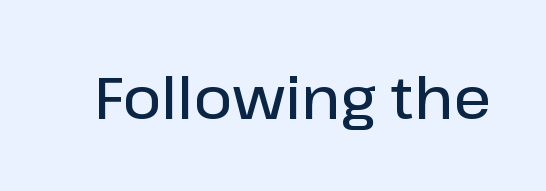
Q: Is the text bold? A: Semi-bold.
Q: Is the text italic (slanted)? A: No, it is upright.
Q: Is the typeface a serif or a sans-serif typeface? A: Sans-serif.
Q: Is the text underlined? A: No.
Q: Is the spacing between letters normal or unusually wide? A: Normal.
Q: Width (condensed, normal, or wide)? A: Normal.
Q: Stroke contrast? A: Low.
Q: x-height? A: Medium.
Q: Monospaced? A: No.
